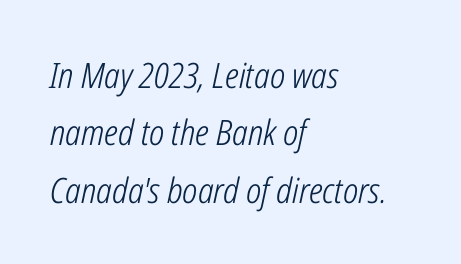
{"italic": "yes", "lean": "right", "slant_degrees": 12, "bold": "no", "weight": "light", "width": "condensed", "stroke_contrast": "low", "x_height": "medium", "monospaced": "no", "underline": "no", "align": "left", "line_spacing": "normal", "line_spacing_ratio": 1.64, "letter_spacing": "normal", "letter_spacing_em": 0.0, "glyph_px": 35}
